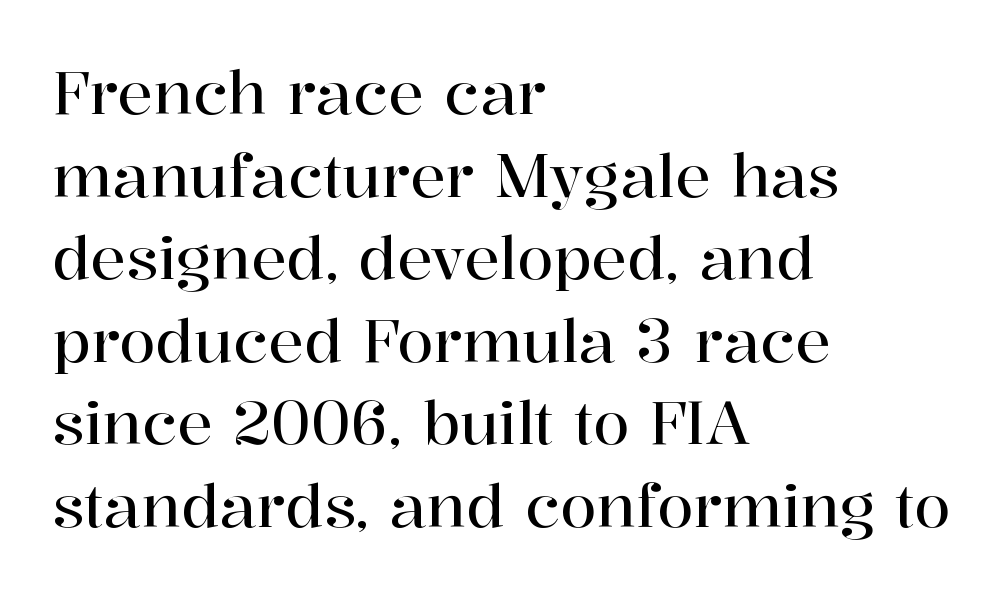
{"serif": "yes", "italic": "no", "width": "normal", "stroke_contrast": "high", "x_height": "medium", "monospaced": "no", "underline": "no", "align": "left", "line_spacing": "normal", "line_spacing_ratio": 1.4, "letter_spacing": "normal", "letter_spacing_em": 0.0, "glyph_px": 59}
